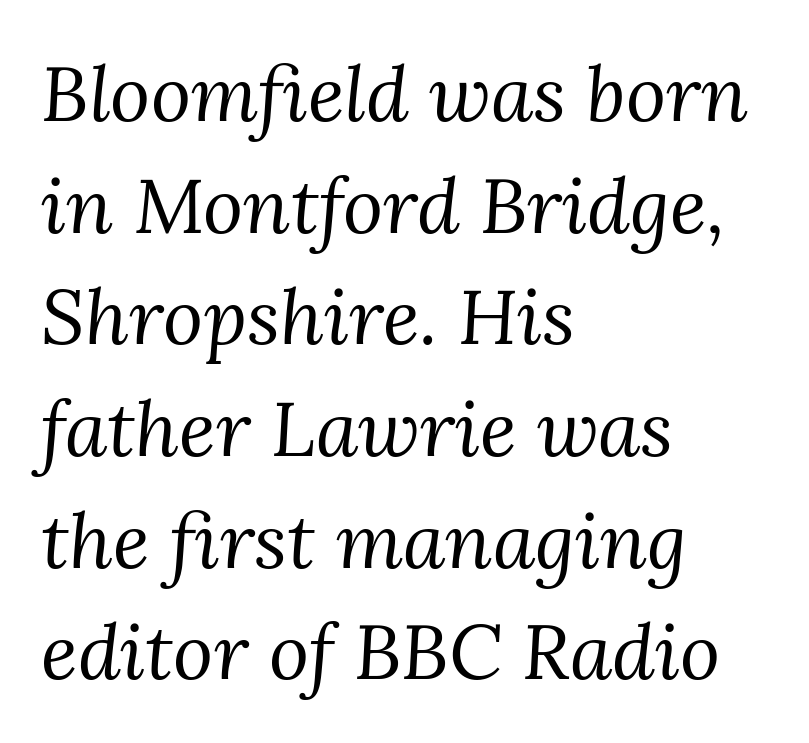
The image shows 77 px regular-weight serif type, italic (leaning right); set left-aligned, normal line spacing (1.45x), normal letter spacing, not underlined; medium stroke contrast and a medium x-height.
